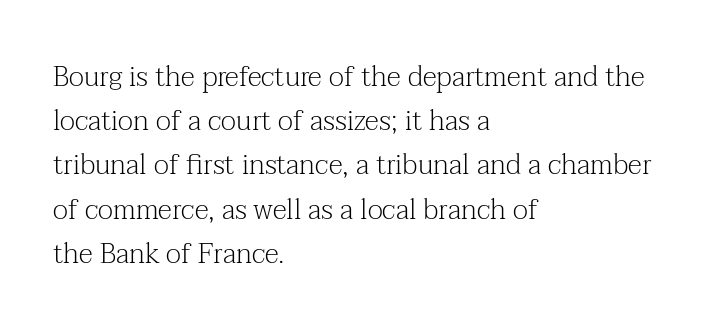
Any mark beneath the type? The region is blank. Weight: in the light-to-regular range. This is roman type, the default non-slanted kind. Typographically, this falls in the serif category. Spacing verdict: proportional, widths tailored to each character.
